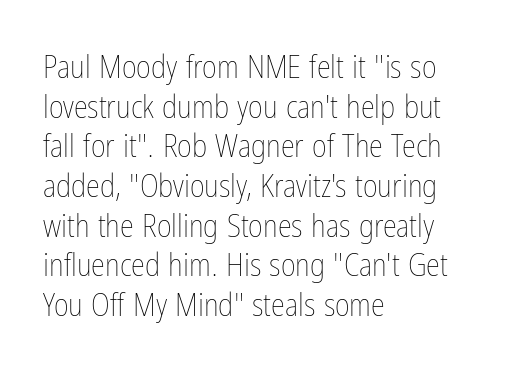
{"italic": "no", "bold": "no", "weight": "thin", "width": "condensed", "stroke_contrast": "low", "x_height": "medium", "monospaced": "no", "underline": "no", "align": "left", "line_spacing_ratio": 1.24, "letter_spacing": "normal", "letter_spacing_em": 0.0, "glyph_px": 32}
